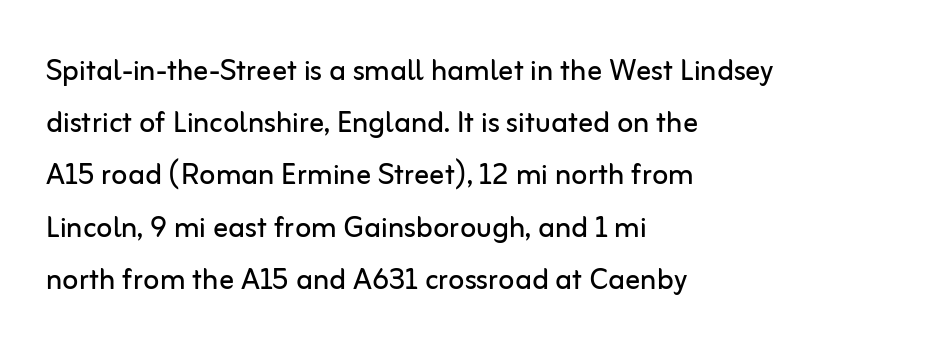
Q: Is the text bold? A: No.
Q: Is the text italic (slanted)? A: No, it is upright.
Q: Is the typeface a serif or a sans-serif typeface? A: Sans-serif.
Q: Is the text underlined? A: No.
Q: How is the paragraph aligned? A: Left-aligned.
Q: Is the spacing between letters normal or unusually wide? A: Normal.
Q: Is the spacing between lines tight, normal or loose? A: Normal.
Q: Width (condensed, normal, or wide)? A: Normal.
Q: Stroke contrast? A: Low.
Q: x-height? A: Medium.
Q: Monospaced? A: No.
